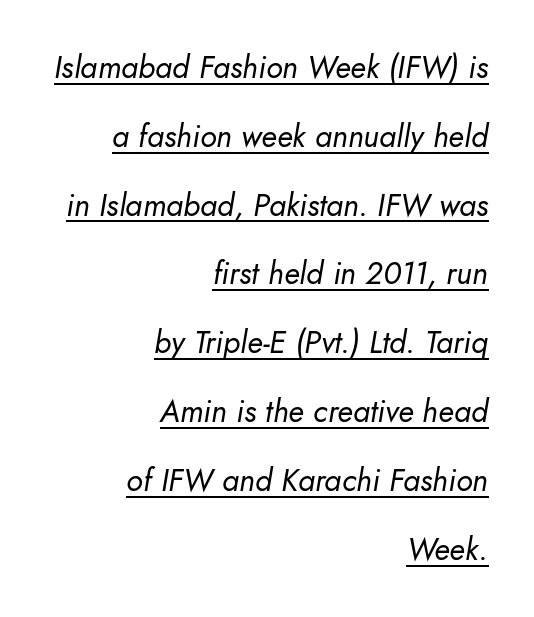
{"italic": "yes", "lean": "right", "slant_degrees": 10, "bold": "no", "weight": "regular", "width": "normal", "stroke_contrast": "low", "x_height": "small", "monospaced": "no", "underline": "yes", "align": "right", "line_spacing": "loose", "line_spacing_ratio": 2.22, "letter_spacing": "normal", "letter_spacing_em": 0.0, "glyph_px": 31}
